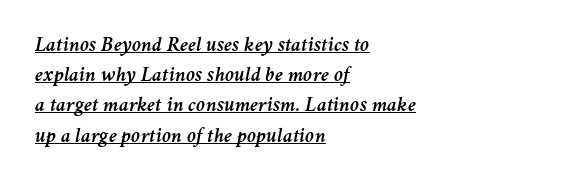
Q: Is the text italic (slanted)? A: Yes, it leans right by about 11 degrees.
Q: Is the text underlined? A: Yes.
Q: How is the paragraph aligned? A: Left-aligned.
Q: Is the spacing between letters normal or unusually wide? A: Normal.
Q: Is the spacing between lines tight, normal or loose? A: Normal.
